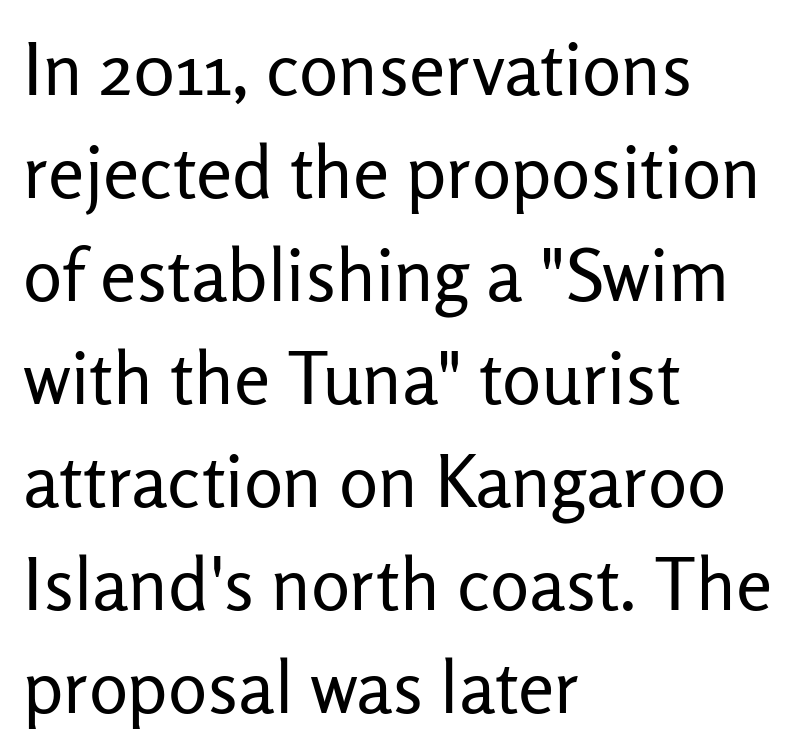
Is there any slant? The stems are plumb. The designer left line spacing at the default. The typeface has the unassuming heft of standard copy or less. Only glyphs here, with clear space below each row.
